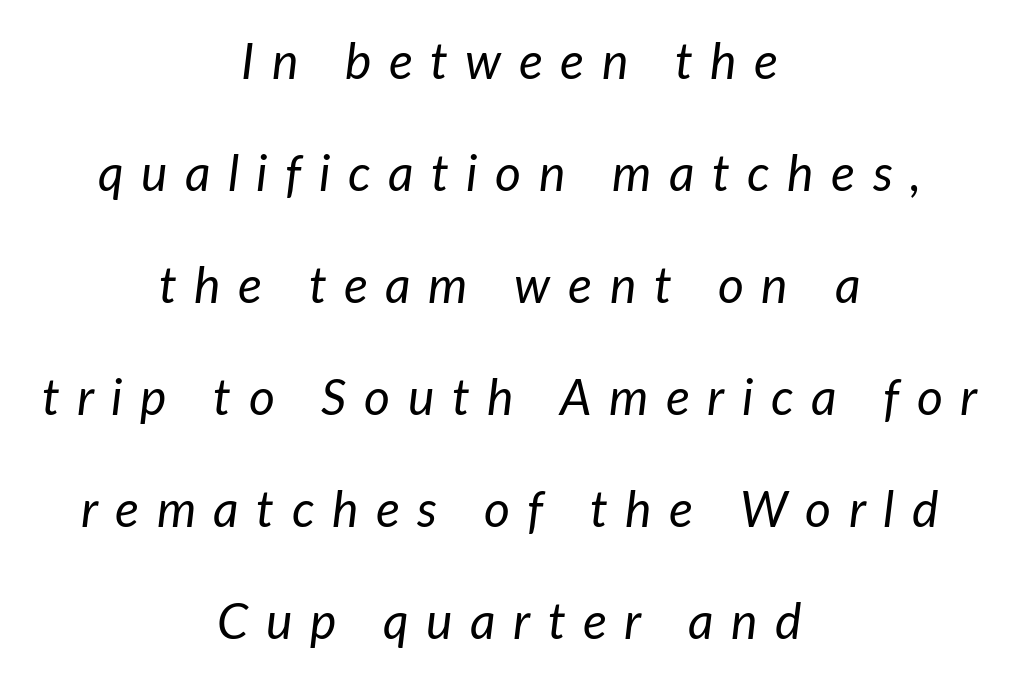
Q: Is the text bold? A: No.
Q: Is the text italic (slanted)? A: Yes, it leans right by about 7 degrees.
Q: Is the text underlined? A: No.
Q: How is the paragraph aligned? A: Centered.
Q: Is the spacing between letters normal or unusually wide? A: Unusually wide.
Q: Is the spacing between lines tight, normal or loose? A: Loose.
Q: Width (condensed, normal, or wide)? A: Normal.
Q: Stroke contrast? A: Low.
Q: x-height? A: Medium.
Q: Monospaced? A: No.
